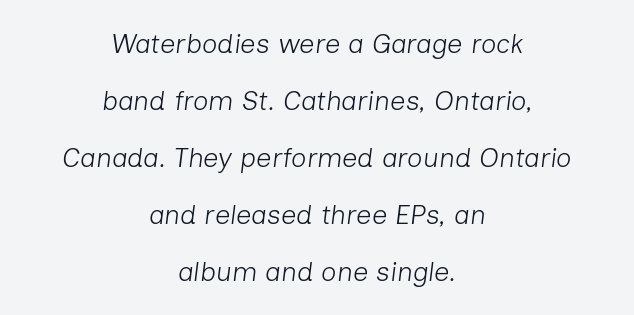
The rendering keeps characters at their native spacing. How would I describe the line gaps? Wide and relaxed. Glance below the letters and you will spot only blank space. The cut favours lightness, reaching ordinary text weight at its darkest. Characters are canted at an angle relative to the baseline's perpendicular.
